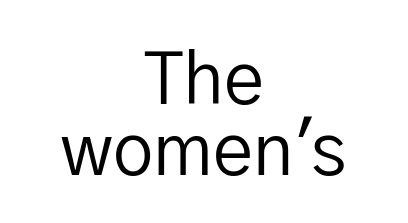
{"serif": "no", "italic": "no", "bold": "no", "weight": "regular", "width": "normal", "stroke_contrast": "low", "x_height": "medium", "monospaced": "no", "underline": "no", "align": "center", "line_spacing": "tight", "line_spacing_ratio": 0.98, "letter_spacing": "normal", "letter_spacing_em": 0.0, "glyph_px": 72}
